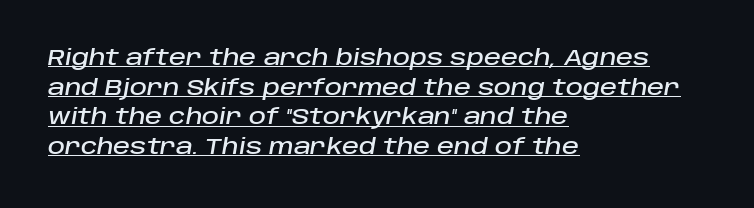
The image shows 21 px text type, italic (leaning right); set left-aligned, normal line spacing (1.41x), normal letter spacing, underlined.
